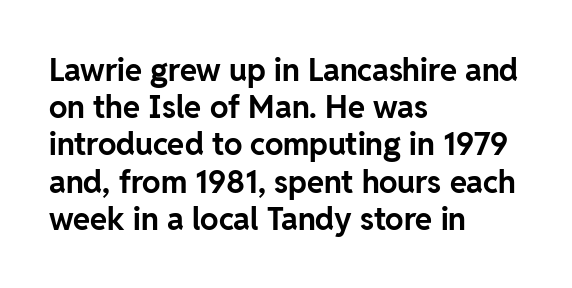
This sample has the flowing, uneven cadence of proportional lettering. Summary of weight: heavy, a full bold. The passage shown is typeset with a sans-serif family. The glyphs are unaccompanied by any horizontal stroke below them.
